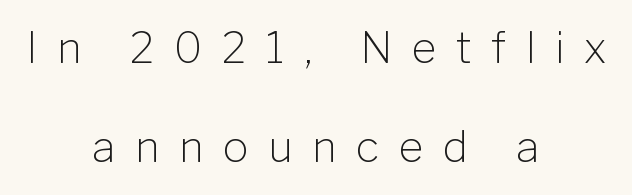
The image shows 43 px light sans-serif type, upright; set centered, loose line spacing (2.31x), unusually wide letter spacing (+0.45 em), not underlined; low stroke contrast and a medium x-height.
